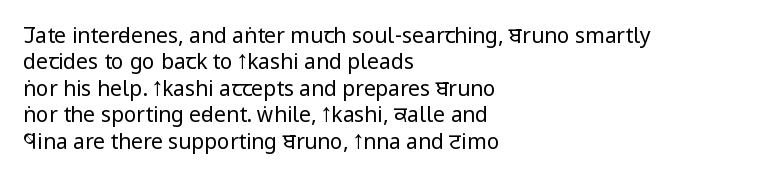
The image shows 21 px text type, upright; set left-aligned, normal line spacing (1.26x), normal letter spacing, not underlined.
